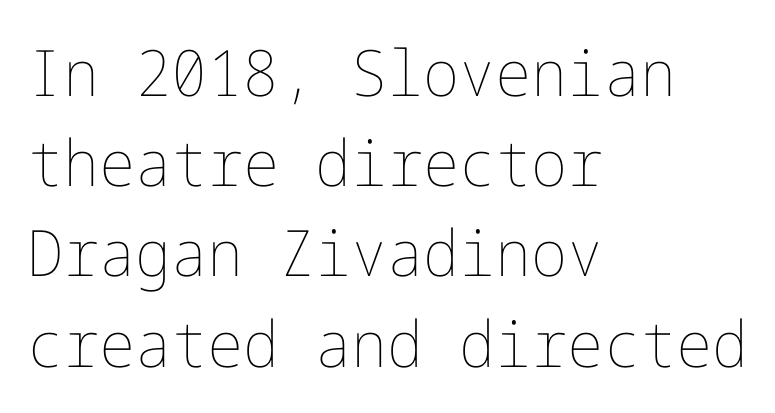
Q: Is the text bold? A: No.
Q: Is the text italic (slanted)? A: No, it is upright.
Q: Is the text underlined? A: No.
Q: How is the paragraph aligned? A: Left-aligned.
Q: Is the spacing between letters normal or unusually wide? A: Normal.
Q: Is the spacing between lines tight, normal or loose? A: Normal.
Q: Width (condensed, normal, or wide)? A: Normal.
Q: Stroke contrast? A: Low.
Q: x-height? A: Medium.
